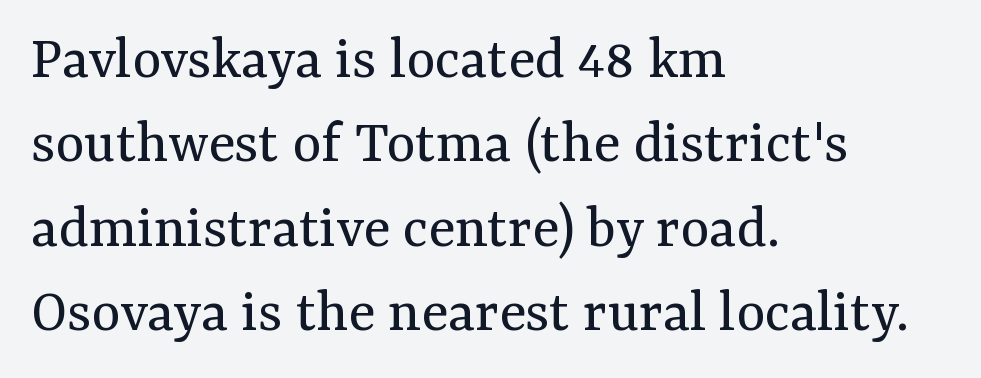
The axis of the letterforms is exactly vertical. The glyphs are unaccompanied by any horizontal stroke below them. Here the designer chose a conventional face with non-uniform glyph widths. Each word holds together tightly as a unit, with standard inter-letter gaps.
